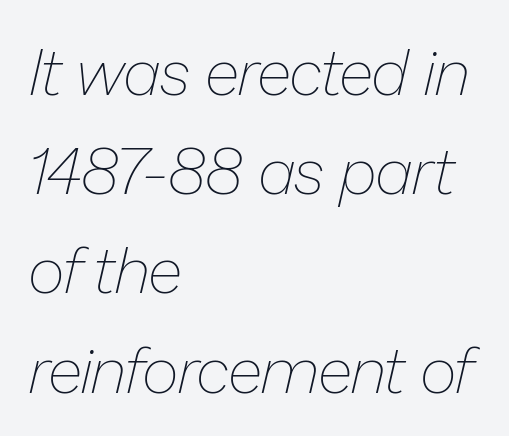
Q: Is the text bold? A: No.
Q: Is the text italic (slanted)? A: Yes, it leans right by about 13 degrees.
Q: Is the text underlined? A: No.
Q: How is the paragraph aligned? A: Left-aligned.
Q: Is the spacing between letters normal or unusually wide? A: Normal.
Q: Is the spacing between lines tight, normal or loose? A: Normal.
Q: Width (condensed, normal, or wide)? A: Normal.
Q: Stroke contrast? A: Low.
Q: x-height? A: Medium.
Q: Monospaced? A: No.
